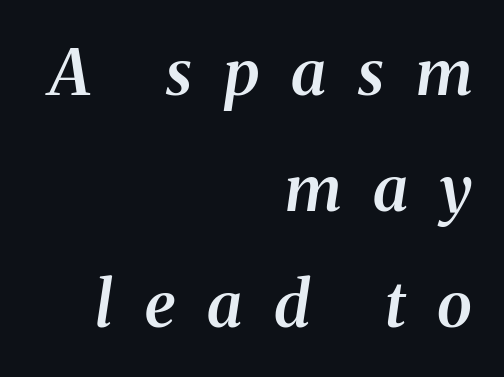
Q: Is the text bold? A: Semi-bold.
Q: Is the text italic (slanted)? A: Yes, it leans right by about 8 degrees.
Q: Is the typeface a serif or a sans-serif typeface? A: Serif.
Q: Is the text underlined? A: No.
Q: How is the paragraph aligned? A: Right-aligned.
Q: Is the spacing between letters normal or unusually wide? A: Unusually wide.
Q: Width (condensed, normal, or wide)? A: Normal.
Q: Stroke contrast? A: Medium.
Q: x-height? A: Medium.
Q: Monospaced? A: No.
